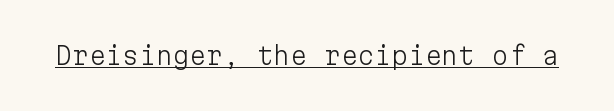
Underlined type. When letters stand straight like this, we call the style roman or upright. The line texture is even and compact thanks to regular tracking. The strokes carry an ordinary text weight at most.
